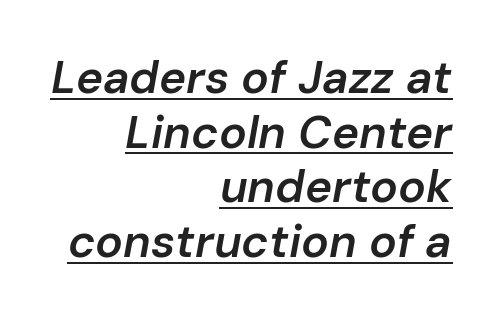
{"italic": "yes", "lean": "right", "slant_degrees": 10, "bold": "semi", "weight": "semibold", "width": "normal", "stroke_contrast": "low", "x_height": "medium", "monospaced": "no", "underline": "yes", "align": "right", "line_spacing_ratio": 1.19, "letter_spacing": "normal", "letter_spacing_em": 0.0, "glyph_px": 46}
